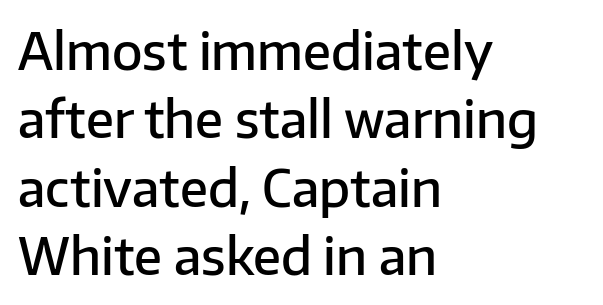
{"serif": "no", "italic": "no", "bold": "semi", "weight": "semibold", "width": "normal", "stroke_contrast": "low", "x_height": "medium", "monospaced": "no", "underline": "no", "align": "left", "line_spacing": "normal", "line_spacing_ratio": 1.37, "letter_spacing": "normal", "letter_spacing_em": 0.0, "glyph_px": 50}
